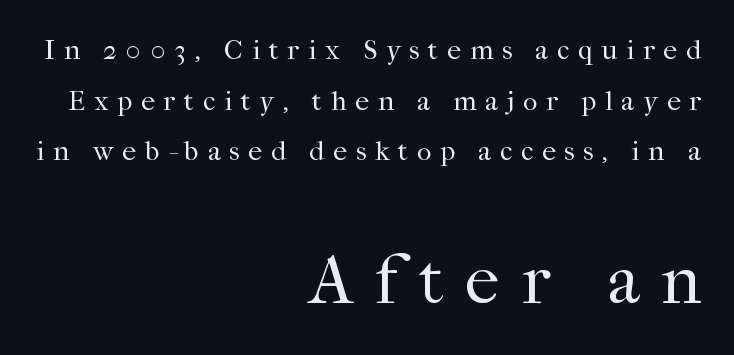
{"serif": "yes", "italic": "no", "bold": "no", "weight": "regular", "width": "normal", "stroke_contrast": "high", "x_height": "medium", "monospaced": "no", "underline": "no", "align": "right", "line_spacing_ratio": 1.81, "letter_spacing": "wide", "letter_spacing_em": 0.31, "larger_block": "second", "size_ratio": 2.46, "glyph_px": 69}
